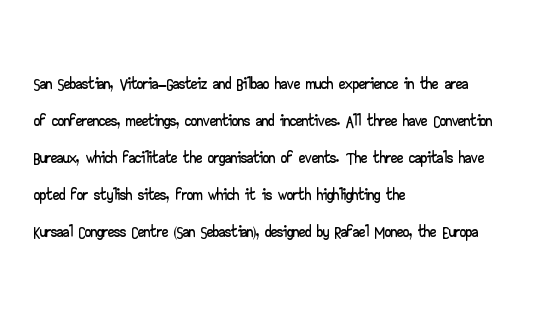
Q: Is the text italic (slanted)? A: No, it is upright.
Q: Is the text underlined? A: No.
Q: How is the paragraph aligned? A: Left-aligned.
Q: Is the spacing between letters normal or unusually wide? A: Normal.
Q: Is the spacing between lines tight, normal or loose? A: Normal.
